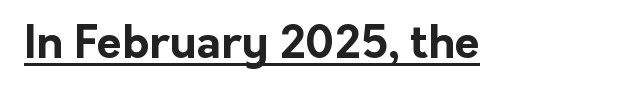
Q: Is the text bold? A: Yes.
Q: Is the text italic (slanted)? A: No, it is upright.
Q: Is the typeface a serif or a sans-serif typeface? A: Sans-serif.
Q: Is the text underlined? A: Yes.
Q: Is the spacing between letters normal or unusually wide? A: Normal.
Q: Width (condensed, normal, or wide)? A: Normal.
Q: Stroke contrast? A: Low.
Q: x-height? A: Medium.
Q: Monospaced? A: No.
